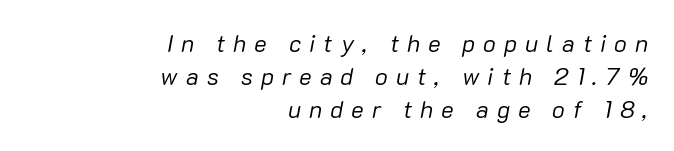
Q: Is the text bold? A: No.
Q: Is the text italic (slanted)? A: Yes, it leans right by about 10 degrees.
Q: Is the text underlined? A: No.
Q: How is the paragraph aligned? A: Right-aligned.
Q: Is the spacing between letters normal or unusually wide? A: Unusually wide.
Q: Is the spacing between lines tight, normal or loose? A: Normal.
